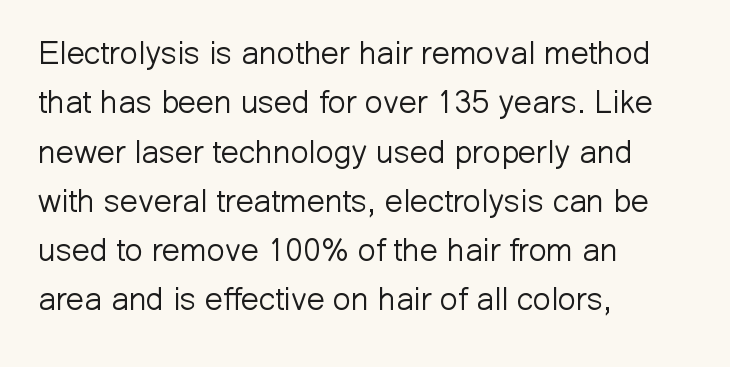
{"serif": "no", "italic": "no", "bold": "no", "weight": "light", "width": "normal", "stroke_contrast": "low", "x_height": "medium", "monospaced": "no", "underline": "no", "align": "left", "line_spacing": "normal", "line_spacing_ratio": 1.54, "letter_spacing": "normal", "letter_spacing_em": 0.0, "glyph_px": 32}
